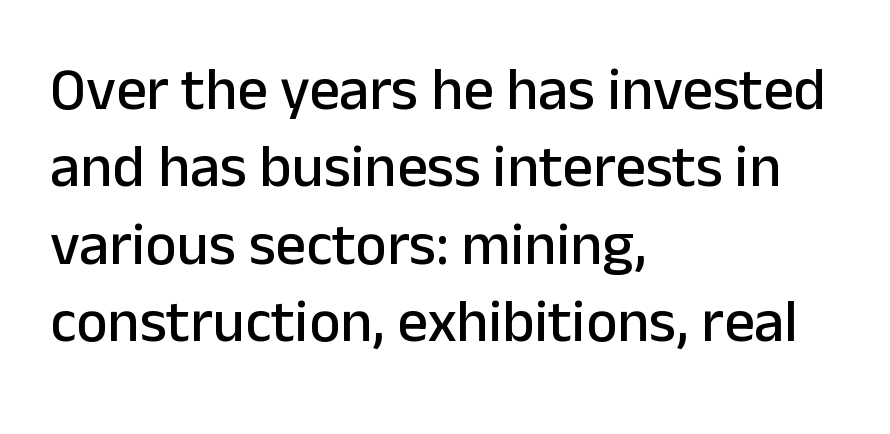
{"serif": "no", "italic": "no", "width": "normal", "stroke_contrast": "low", "x_height": "medium", "monospaced": "no", "underline": "no", "align": "left", "line_spacing": "normal", "line_spacing_ratio": 1.29, "letter_spacing": "normal", "letter_spacing_em": 0.0, "glyph_px": 60}
